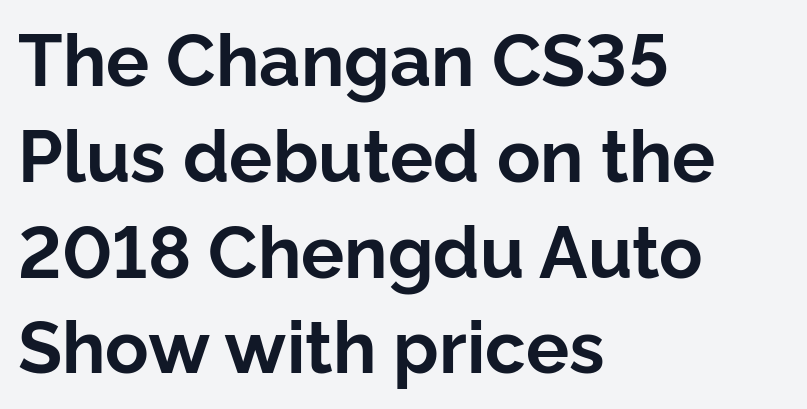
Visually the block forms a straight wall on the left and a jagged coastline on the right. Strokes here are thick enough to call this a true bold. The letters carry no serifs — their stems end cleanly without finishing strokes. A typesetter would call this leading conventional body-copy spacing. If you drew a line through each stem, it would be perfectly vertical.
